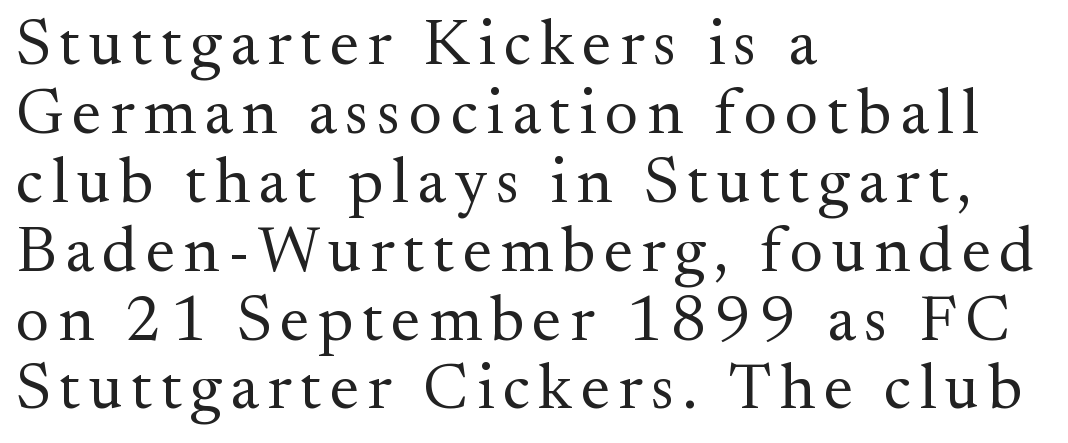
Heft: none added — not bold. Check under the words: just untouched page. The letters advance in unequal steps, a hallmark of proportional type. All the whitespace from short lines collects on the right. Vertically, the passage feels compressed, each row crowding the next.
